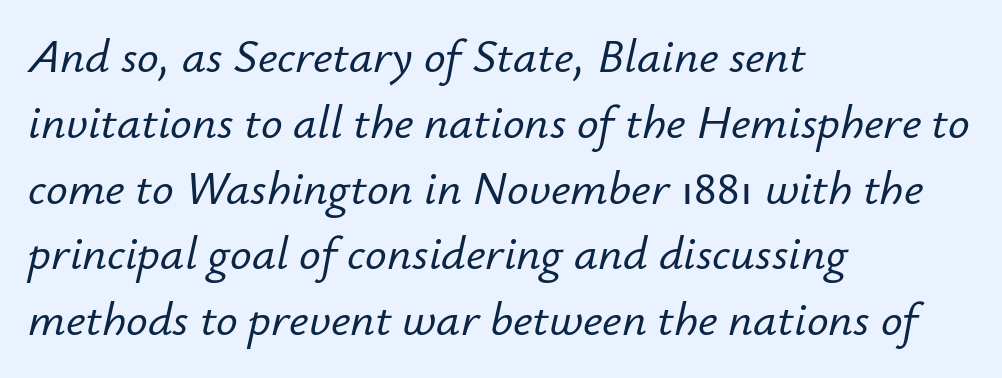
How would I describe the line gaps? Plain and ordinary. The whole block is typeset with a tilt. The passage shown has conventional tracking throughout. The strip under each line holds only bare page. Horizontal alignment here is leftward, the default for most running prose. Think of a printed novel: that variable character pitch is what you see here.
